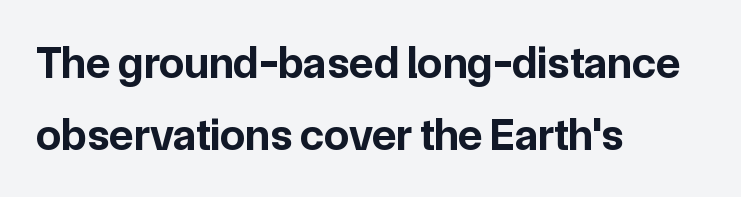
{"serif": "no", "italic": "no", "bold": "yes", "weight": "bold", "width": "normal", "stroke_contrast": "low", "x_height": "medium", "monospaced": "no", "underline": "no", "align": "left", "line_spacing": "normal", "line_spacing_ratio": 1.6, "letter_spacing": "normal", "letter_spacing_em": 0.0, "glyph_px": 45}
